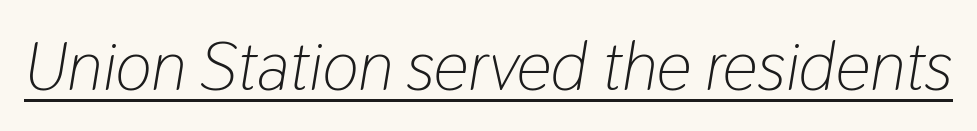
{"italic": "yes", "lean": "right", "slant_degrees": 9, "bold": "no", "weight": "light", "width": "condensed", "stroke_contrast": "low", "x_height": "medium", "monospaced": "no", "underline": "yes", "letter_spacing": "normal", "letter_spacing_em": 0.0, "glyph_px": 69}
